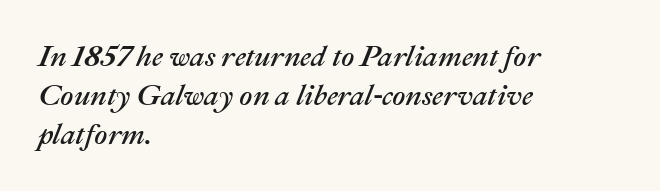
Quick note: interline space is typical. Words float on clear page, feet unadorned. Looks like regular typesetting: each glyph gets only the width it needs. Italic? Definitely — the glyphs are oblique. Every row of glyphs begins at an identical x-position on the left.
